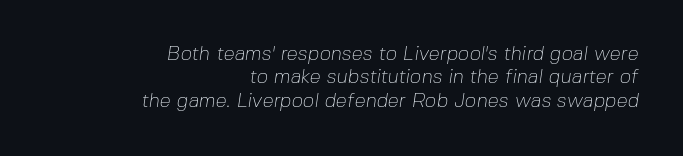
{"bold": "no", "underline": "no", "align": "right", "line_spacing_ratio": 1.17, "letter_spacing": "normal", "letter_spacing_em": 0.0, "glyph_px": 20}
